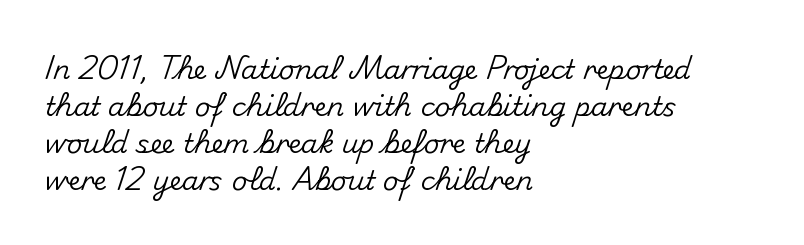
The image shows 27 px text type; set left-aligned, normal line spacing (1.37x), normal letter spacing, not underlined.
